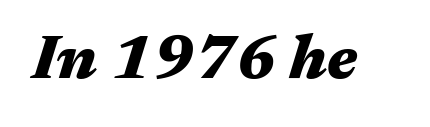
{"italic": "yes", "lean": "right", "slant_degrees": 17, "bold": "yes", "weight": "heavy", "width": "wide", "stroke_contrast": "medium", "x_height": "medium", "monospaced": "no", "underline": "no", "letter_spacing": "normal", "letter_spacing_em": 0.0, "glyph_px": 62}
